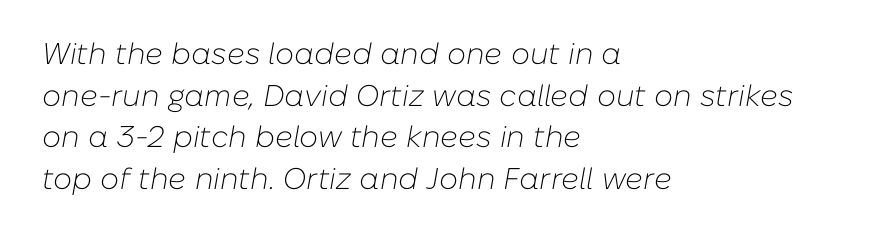
Whoever set this chose a conventional vertical rhythm. The passage shown leans; its letterforms are oblique. Weight: in the light-to-regular range. Spacing verdict: proportional, widths tailored to each character. The paragraph has a hard left edge and a soft right edge. In terms of letterspacing, this is plain default setting.
